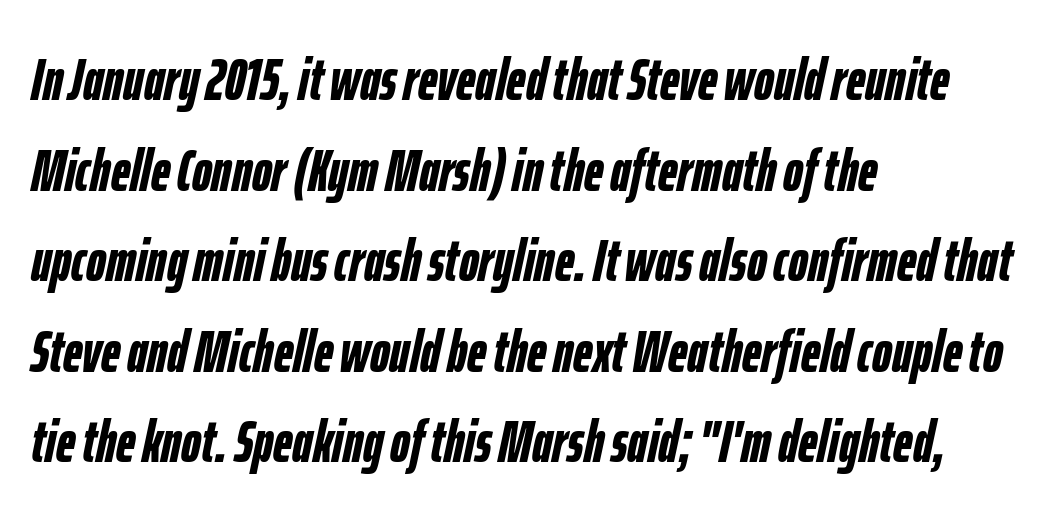
{"italic": "yes", "lean": "right", "slant_degrees": 12, "bold": "yes", "weight": "semibold", "width": "condensed", "stroke_contrast": "low", "x_height": "medium", "monospaced": "no", "underline": "no", "align": "left", "line_spacing": "normal", "line_spacing_ratio": 1.51, "letter_spacing": "normal", "letter_spacing_em": 0.0, "glyph_px": 60}
